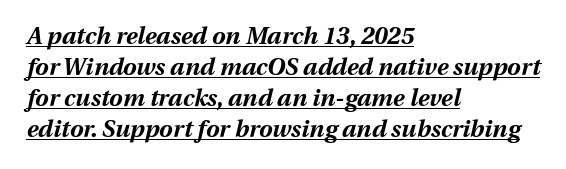
{"italic": "yes", "lean": "right", "slant_degrees": 13, "bold": "yes", "underline": "yes", "align": "left", "line_spacing": "normal", "line_spacing_ratio": 1.29, "letter_spacing": "normal", "letter_spacing_em": 0.0, "glyph_px": 24}
